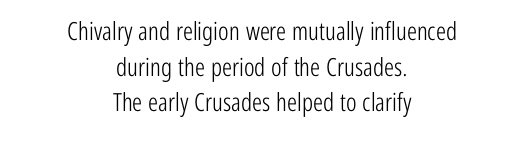
{"italic": "no", "bold": "no", "underline": "no", "align": "center", "line_spacing": "normal", "line_spacing_ratio": 1.43, "letter_spacing": "normal", "letter_spacing_em": 0.0, "glyph_px": 25}
